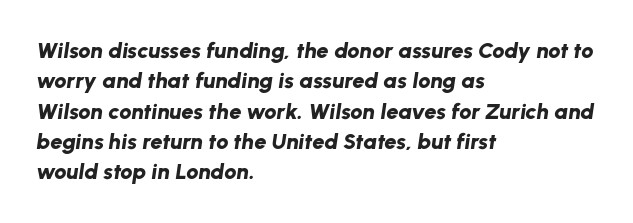
{"italic": "yes", "lean": "right", "slant_degrees": 8, "bold": "yes", "underline": "no", "align": "left", "line_spacing": "normal", "line_spacing_ratio": 1.38, "letter_spacing": "normal", "letter_spacing_em": 0.0, "glyph_px": 22}
